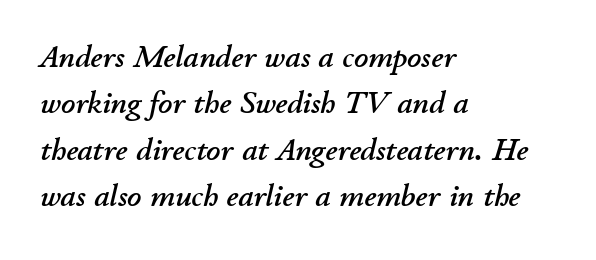
The image shows 31 px text type, italic (leaning right); set left-aligned, normal line spacing (1.5x), normal letter spacing, not underlined; low stroke contrast and a small x-height.
